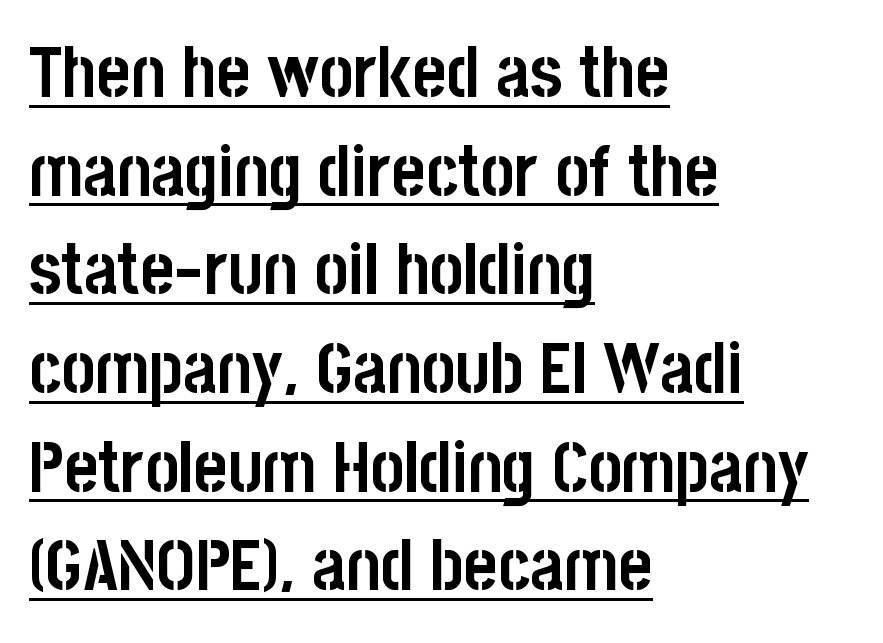
Students, observe: this is what conventionally led text looks like. Italic: no, the glyphs are upright roman. Notice how thick the strokes are: this is what a full bold looks like. The rendering anchors every line to the left-hand side. Each letter keeps its own natural width here, so spacing adapts to shape.
